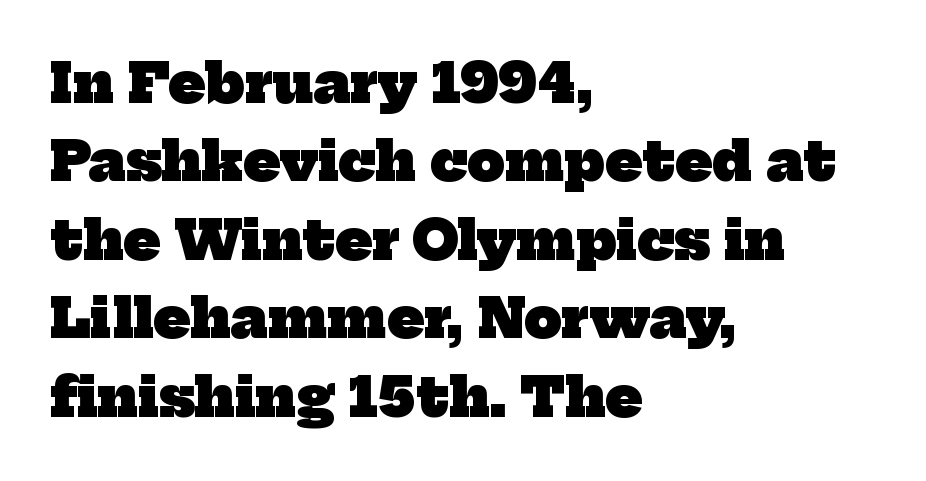
The image shows 53 px heavy serif type; set left-aligned, normal line spacing (1.48x), normal letter spacing, not underlined; low stroke contrast and a medium x-height.
